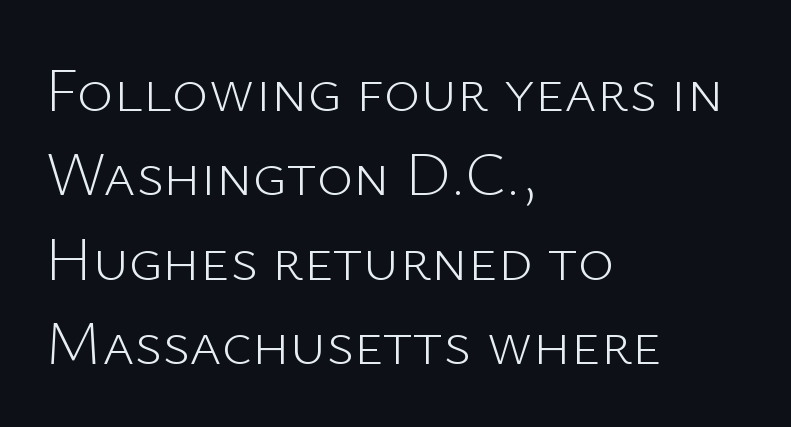
Are there feet on the stems? There aren't — it's a sans. How are the letters spaced? Ordinarily, with no added tracking. Compared with a centered layout, this one pins lines to the left instead. It's the straight-up-and-down kind of type. Compared with typical paragraphs, the rows here are spaced about the same. The typeface has the unassuming heft of standard copy or less.
